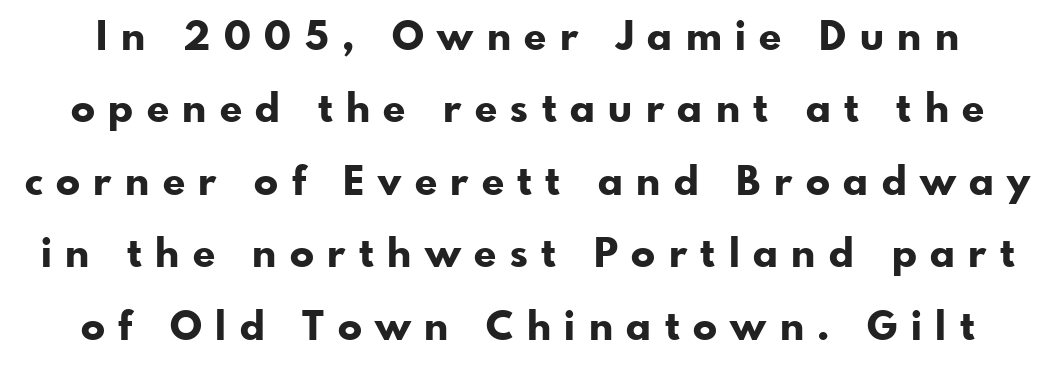
{"serif": "no", "italic": "no", "bold": "yes", "weight": "bold", "width": "normal", "stroke_contrast": "low", "x_height": "small", "monospaced": "no", "underline": "no", "line_spacing_ratio": 1.81, "letter_spacing": "wide", "letter_spacing_em": 0.34, "glyph_px": 40}
